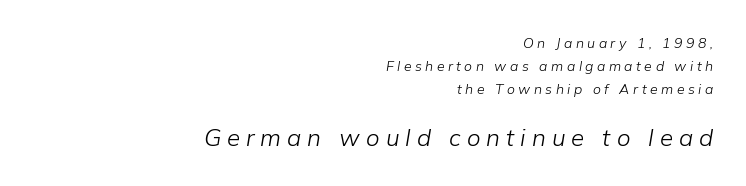
{"italic": "yes", "lean": "right", "slant_degrees": 9, "bold": "no", "underline": "no", "align": "right", "line_spacing": "normal", "line_spacing_ratio": 1.64, "letter_spacing": "wide", "letter_spacing_em": 0.25, "larger_block": "second", "size_ratio": 1.71, "glyph_px": 24}
